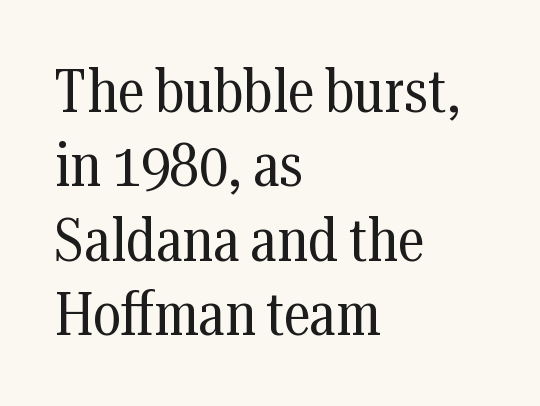
Q: Is the text bold? A: No.
Q: Is the text italic (slanted)? A: No, it is upright.
Q: Is the typeface a serif or a sans-serif typeface? A: Serif.
Q: Is the text underlined? A: No.
Q: How is the paragraph aligned? A: Left-aligned.
Q: Is the spacing between letters normal or unusually wide? A: Normal.
Q: Width (condensed, normal, or wide)? A: Condensed.
Q: Stroke contrast? A: Medium.
Q: x-height? A: Medium.
Q: Monospaced? A: No.
